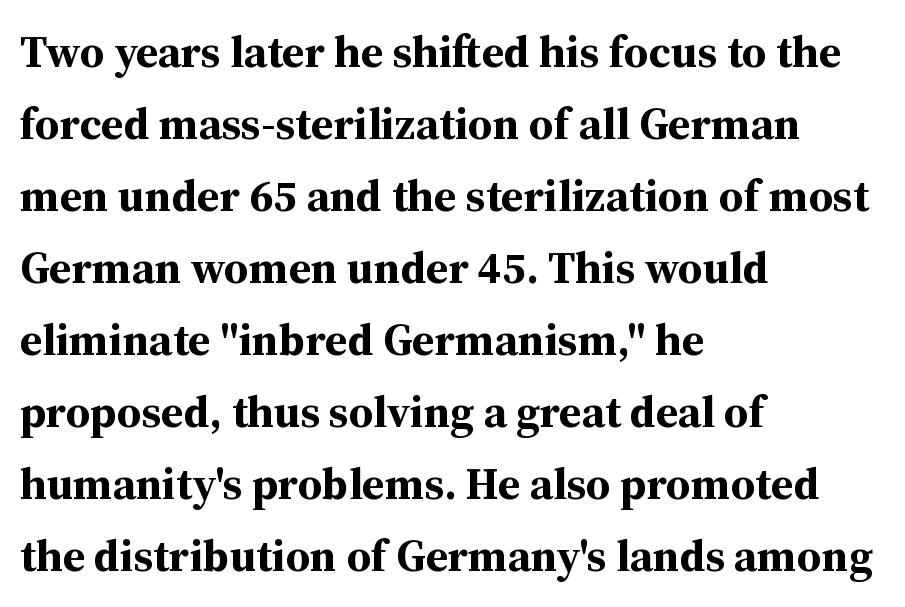
The letters carry serifs — small finishing strokes at the ends of their stems. Between one letter and the next there's only the usual sliver of space. Typeset ragged right — the left edge is the straight one. Style check: upright. Bold? Absolutely — the strokes are thick and heavy.
